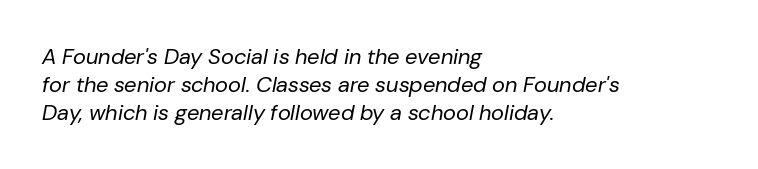
The image shows 22 px text type, italic (leaning right); set left-aligned, normal line spacing (1.27x), normal letter spacing, not underlined.
